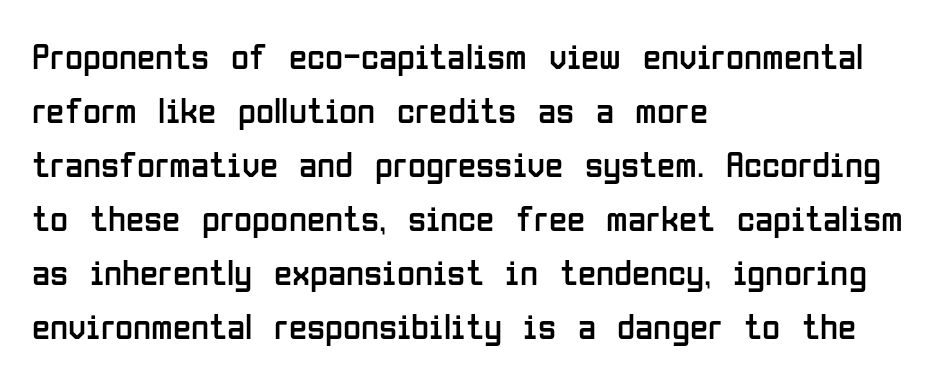
A sans-serif font was chosen for this passage. Vertically, the passage feels balanced, rows spaced as you'd expect. Looks like regular typesetting: each glyph gets only the width it needs. The line texture is even and compact thanks to regular tracking. Glance below the letters and you will spot only blank space. Quick note: not italic, upright.
